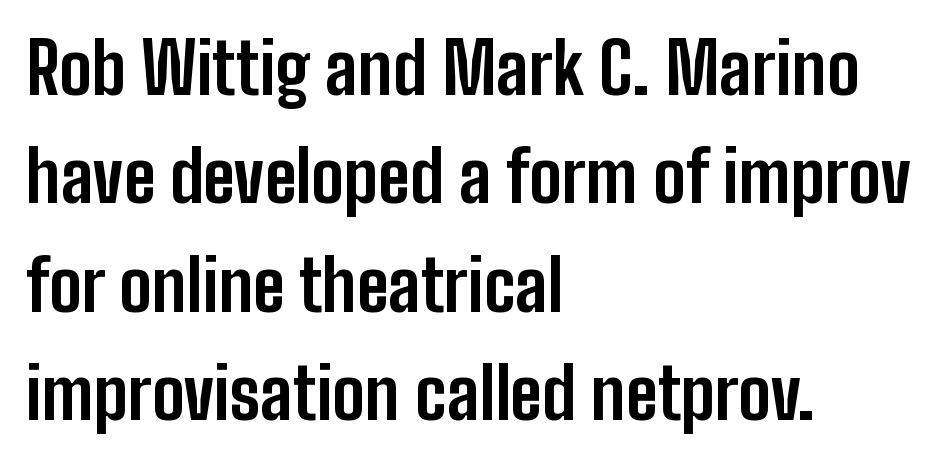
{"serif": "no", "italic": "no", "bold": "yes", "weight": "bold", "width": "condensed", "stroke_contrast": "low", "x_height": "medium", "monospaced": "no", "underline": "no", "align": "left", "line_spacing": "normal", "line_spacing_ratio": 1.55, "letter_spacing": "normal", "letter_spacing_em": 0.0, "glyph_px": 70}
